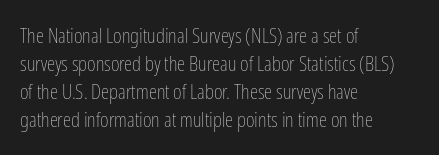
The image shows 21 px text type, upright; set left-aligned, normal line spacing (1.34x), normal letter spacing, not underlined.
